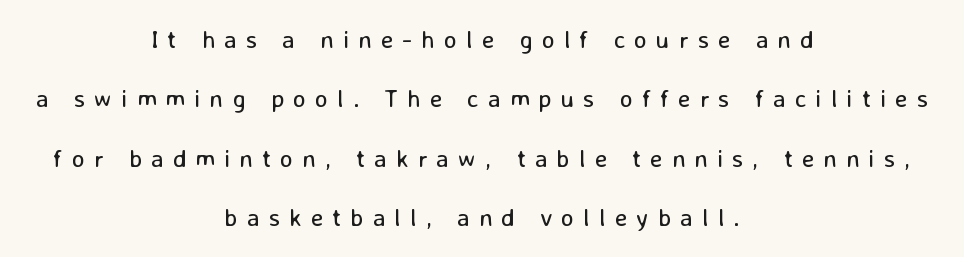
The passage shown is not underscored anywhere. These lines were composed using upright roman letters. The cut favours lightness, reaching ordinary text weight at its darkest. Leading: increased. Observe the wide spacing: letters keep a clear distance from each other.
